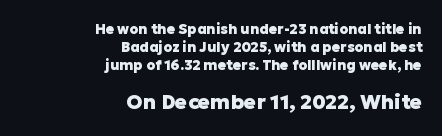
Q: Is the text bold? A: Yes.
Q: Is the text italic (slanted)? A: No, it is upright.
Q: Is the text underlined? A: No.
Q: How is the paragraph aligned? A: Right-aligned.
Q: Is the spacing between letters normal or unusually wide? A: Normal.
Q: Is the spacing between lines tight, normal or loose? A: Normal.
Q: Which block of text is set in a larger size, the first (top) or the second (bottom)? A: The second (bottom) one.
